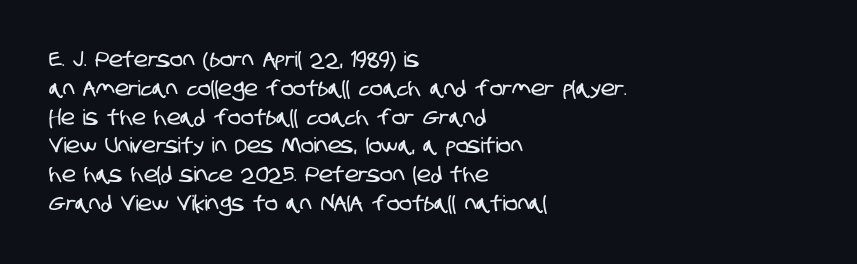
The image shows 21 px text type; set left-aligned, normal line spacing (1.37x), normal letter spacing, not underlined.
